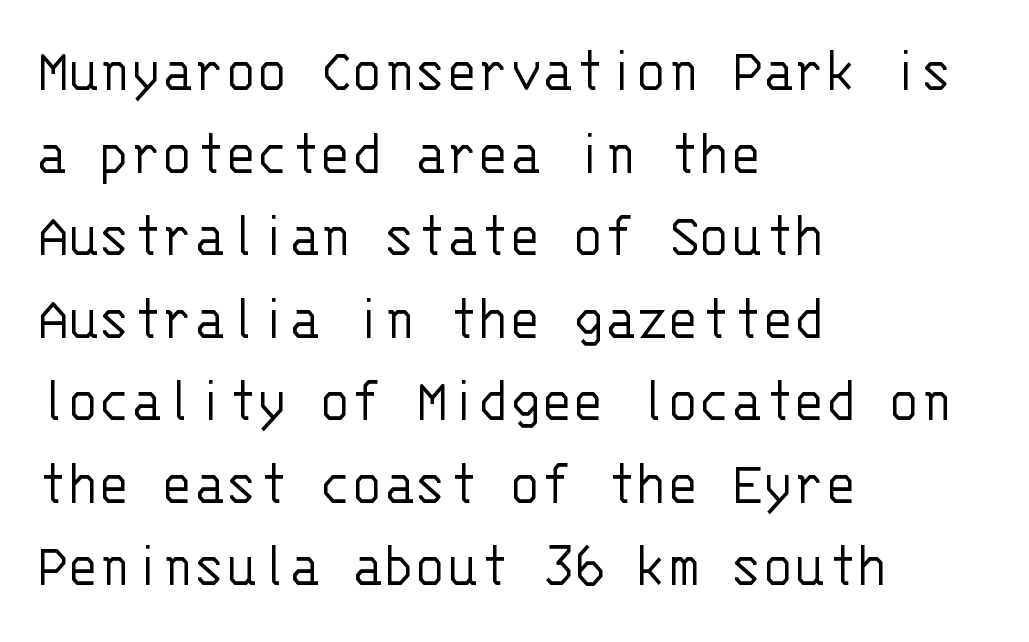
{"serif": "no", "italic": "no", "bold": "no", "weight": "light", "width": "normal", "stroke_contrast": "low", "x_height": "large", "monospaced": "yes", "underline": "no", "align": "left", "line_spacing": "normal", "line_spacing_ratio": 1.27, "letter_spacing": "normal", "letter_spacing_em": 0.0, "glyph_px": 65}
